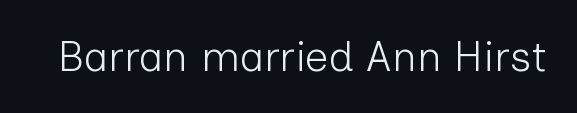
The image shows 42 px light sans-serif type, upright; set normal letter spacing, not underlined; low stroke contrast and a medium x-height.
